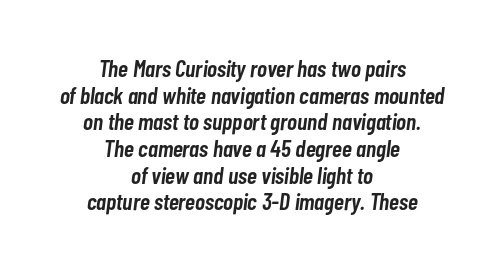
{"italic": "yes", "lean": "right", "slant_degrees": 7, "bold": "semi", "underline": "no", "align": "center", "line_spacing": "tight", "line_spacing_ratio": 1.11, "letter_spacing": "normal", "letter_spacing_em": 0.0, "glyph_px": 24}
